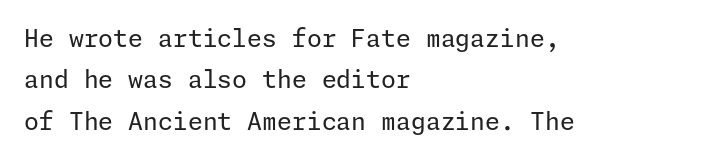
Q: Is the text bold? A: No.
Q: Is the text italic (slanted)? A: No, it is upright.
Q: Is the text underlined? A: No.
Q: How is the paragraph aligned? A: Left-aligned.
Q: Is the spacing between letters normal or unusually wide? A: Normal.
